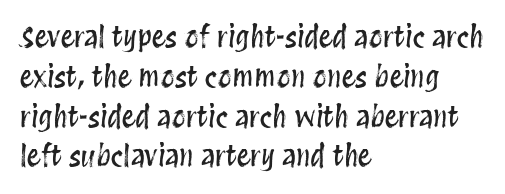
{"italic": "no", "width": "condensed", "stroke_contrast": "medium", "x_height": "large", "monospaced": "no", "underline": "no", "align": "left", "line_spacing": "normal", "line_spacing_ratio": 1.42, "letter_spacing": "normal", "letter_spacing_em": 0.0, "glyph_px": 28}
